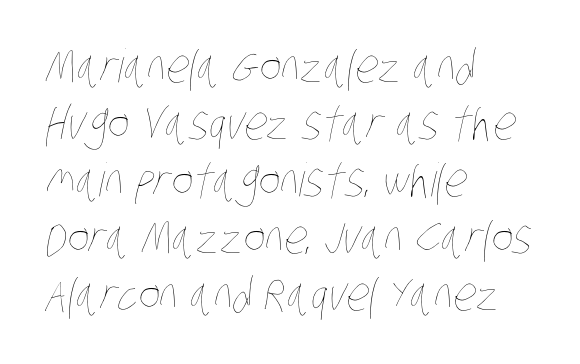
The image shows 46 px thin, condensed type; set left-aligned, line spacing 1.24x, normal letter spacing, not underlined; low stroke contrast and a large x-height.
